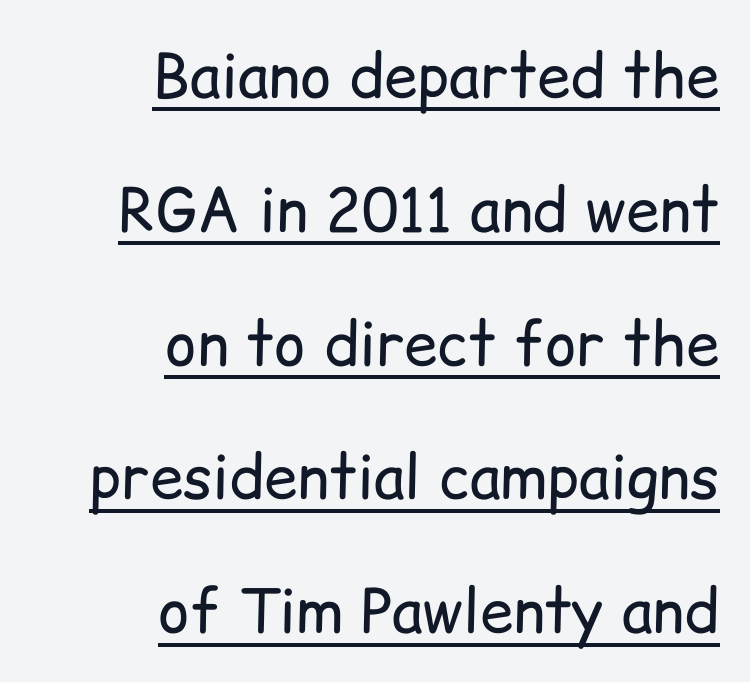
{"serif": "no", "italic": "no", "bold": "no", "weight": "regular", "width": "normal", "stroke_contrast": "low", "x_height": "medium", "monospaced": "no", "underline": "yes", "align": "right", "line_spacing": "loose", "line_spacing_ratio": 2.23, "letter_spacing": "normal", "letter_spacing_em": 0.0, "glyph_px": 60}
